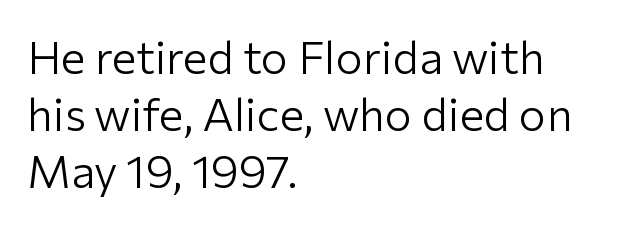
{"serif": "no", "italic": "no", "bold": "no", "weight": "light", "width": "normal", "stroke_contrast": "low", "x_height": "medium", "monospaced": "no", "underline": "no", "align": "left", "line_spacing_ratio": 1.24, "letter_spacing": "normal", "letter_spacing_em": 0.0, "glyph_px": 46}
